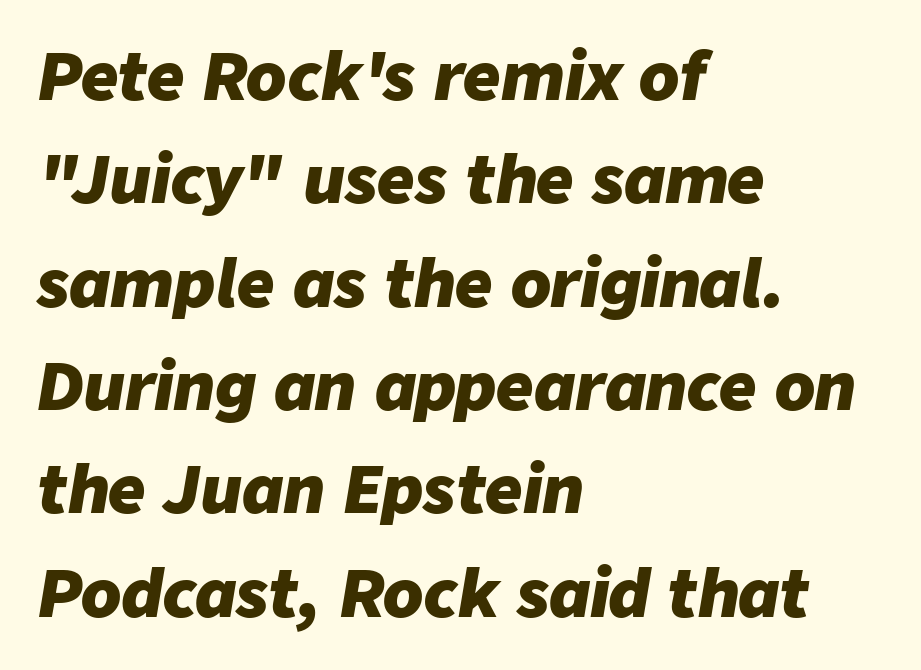
{"italic": "yes", "lean": "right", "slant_degrees": 9, "bold": "yes", "weight": "heavy", "width": "normal", "stroke_contrast": "low", "x_height": "medium", "monospaced": "no", "underline": "no", "align": "left", "line_spacing": "normal", "line_spacing_ratio": 1.59, "letter_spacing": "normal", "letter_spacing_em": 0.0, "glyph_px": 65}
